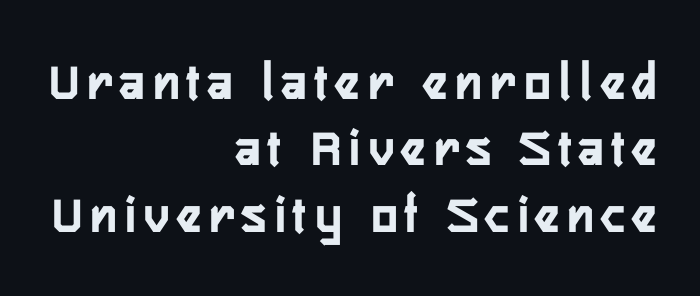
The space directly below the letters is spotless. Think of a printed novel: that variable character pitch is what you see here. A flush-right, rag-left setting is used for this passage. Nope, no serifs anywhere on these letters. Italic? Not at all — the glyphs are vertical.
